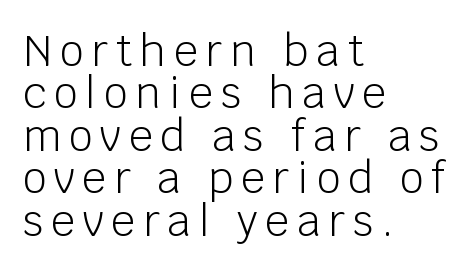
Proportional: the letters do not fall into vertical columns. Designer's note — italics off, roman on. Typeset ragged right — the left edge is the straight one. Weight: regular or lighter.
